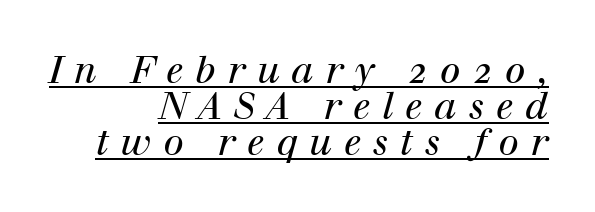
Q: Is the text bold? A: No.
Q: Is the text italic (slanted)? A: Yes, it leans right by about 12 degrees.
Q: Is the typeface a serif or a sans-serif typeface? A: Serif.
Q: Is the text underlined? A: Yes.
Q: How is the paragraph aligned? A: Right-aligned.
Q: Is the spacing between letters normal or unusually wide? A: Unusually wide.
Q: Is the spacing between lines tight, normal or loose? A: Tight.
Q: Width (condensed, normal, or wide)? A: Normal.
Q: Stroke contrast? A: High.
Q: x-height? A: Medium.
Q: Monospaced? A: No.
